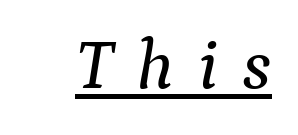
Q: Is the text italic (slanted)? A: Yes, it leans right by about 9 degrees.
Q: Is the typeface a serif or a sans-serif typeface? A: Serif.
Q: Is the text underlined? A: Yes.
Q: Is the spacing between letters normal or unusually wide? A: Unusually wide.
Q: Width (condensed, normal, or wide)? A: Normal.
Q: Stroke contrast? A: Medium.
Q: x-height? A: Medium.
Q: Monospaced? A: No.
